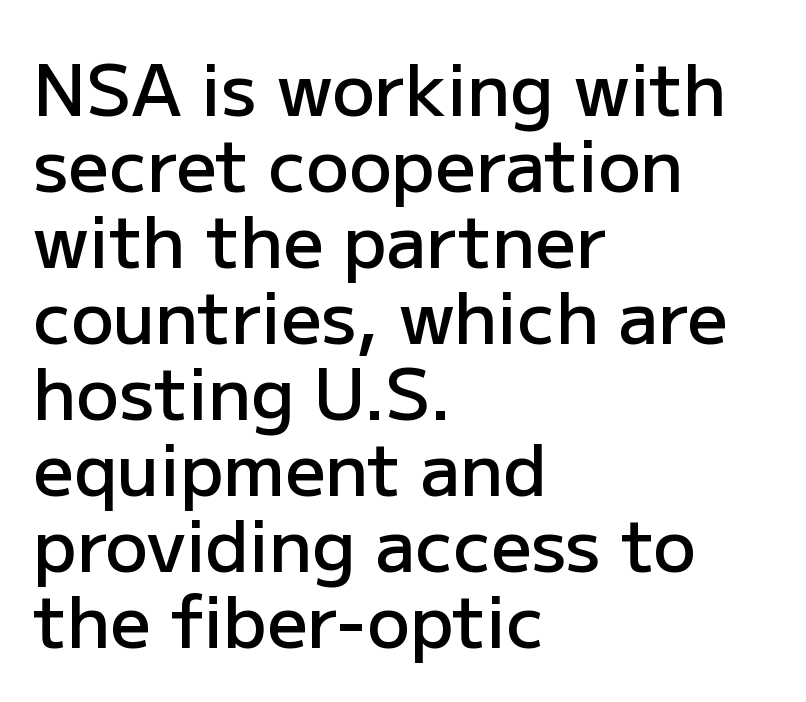
{"serif": "no", "italic": "no", "bold": "semi", "weight": "semibold", "width": "normal", "stroke_contrast": "low", "x_height": "medium", "monospaced": "no", "underline": "no", "align": "left", "line_spacing": "tight", "line_spacing_ratio": 1.07, "letter_spacing": "normal", "letter_spacing_em": 0.0, "glyph_px": 71}
